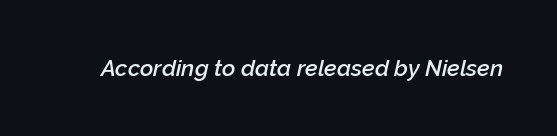
{"italic": "yes", "lean": "right", "slant_degrees": 12, "bold": "semi", "underline": "no", "letter_spacing": "normal", "letter_spacing_em": 0.0, "glyph_px": 23}
